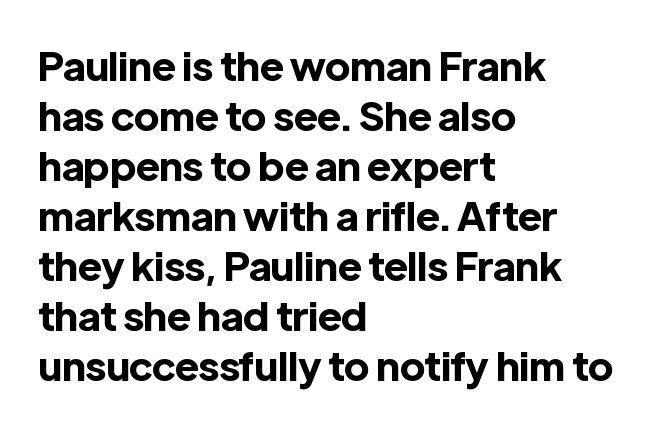
{"serif": "no", "italic": "no", "bold": "yes", "weight": "bold", "width": "normal", "x_height": "medium", "monospaced": "no", "underline": "no", "align": "left", "line_spacing": "normal", "line_spacing_ratio": 1.25, "letter_spacing": "normal", "letter_spacing_em": 0.0, "glyph_px": 40}
